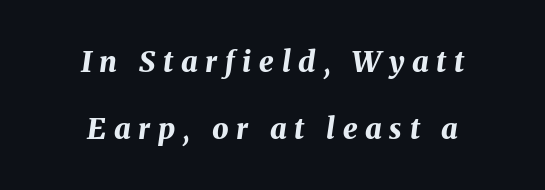
{"italic": "yes", "lean": "right", "slant_degrees": 8, "bold": "yes", "weight": "bold", "width": "normal", "stroke_contrast": "medium", "x_height": "medium", "monospaced": "no", "underline": "no", "align": "center", "line_spacing": "loose", "line_spacing_ratio": 2.31, "letter_spacing": "wide", "letter_spacing_em": 0.27, "glyph_px": 29}
